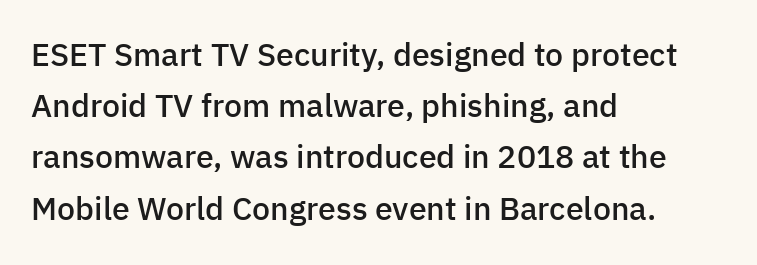
The image shows 32 px semibold sans-serif type, upright; set left-aligned, normal line spacing (1.6x), normal letter spacing, not underlined; low stroke contrast and a medium x-height.
